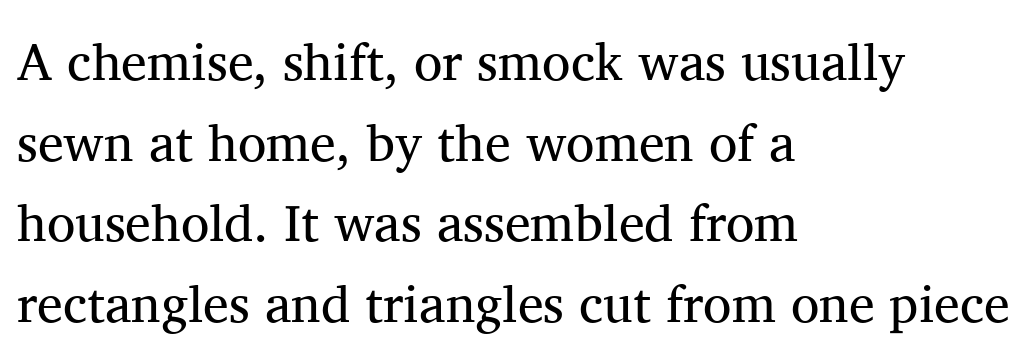
Spacing verdict: proportional, widths tailored to each character. Designer's note — italics off, roman on. The typeface chosen for these lines features serifs. Letters have the restrained weight of plain body copy at most.
